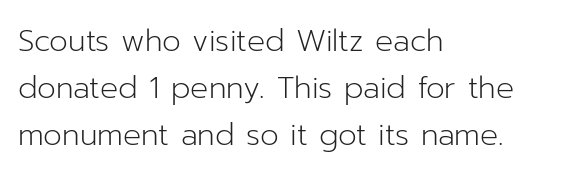
{"serif": "no", "italic": "no", "bold": "no", "weight": "light", "width": "normal", "stroke_contrast": "low", "x_height": "medium", "monospaced": "no", "underline": "no", "align": "left", "line_spacing": "normal", "line_spacing_ratio": 1.57, "letter_spacing": "normal", "letter_spacing_em": 0.0, "glyph_px": 30}
